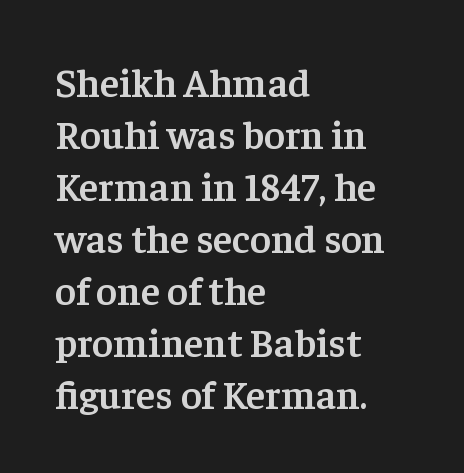
The image shows 40 px semibold serif type, upright; set left-aligned, normal line spacing (1.3x), normal letter spacing, not underlined; low stroke contrast and a medium x-height.
